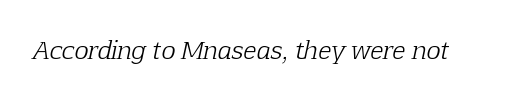
Q: Is the text bold? A: No.
Q: Is the text italic (slanted)? A: Yes, it leans right by about 12 degrees.
Q: Is the text underlined? A: No.
Q: Is the spacing between letters normal or unusually wide? A: Normal.
